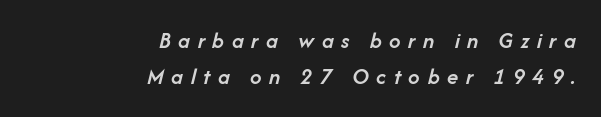
Q: Is the text bold? A: Semi-bold.
Q: Is the text italic (slanted)? A: Yes, it leans right by about 14 degrees.
Q: Is the text underlined? A: No.
Q: How is the paragraph aligned? A: Right-aligned.
Q: Is the spacing between letters normal or unusually wide? A: Unusually wide.
Q: Is the spacing between lines tight, normal or loose? A: Normal.
